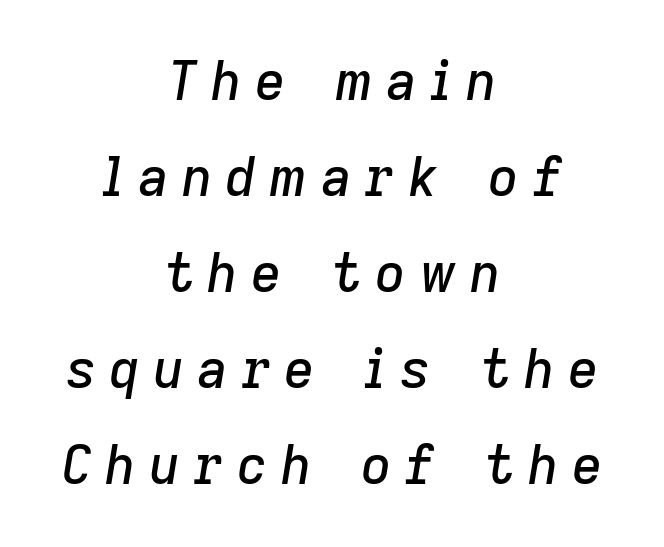
Q: Is the text italic (slanted)? A: Yes, it leans right by about 9 degrees.
Q: Is the text underlined? A: No.
Q: How is the paragraph aligned? A: Centered.
Q: Is the spacing between letters normal or unusually wide? A: Unusually wide.
Q: Width (condensed, normal, or wide)? A: Normal.
Q: Stroke contrast? A: Low.
Q: x-height? A: Medium.
Q: Monospaced? A: No.
